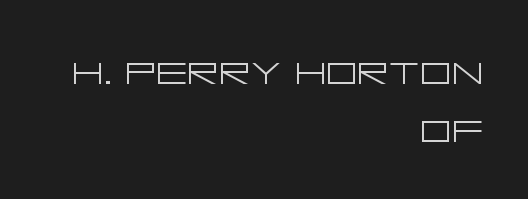
The image shows 49 px light, wide sans-serif type, upright; set right-aligned, line spacing 1.19x, normal letter spacing, not underlined; low stroke contrast and a large x-height.
